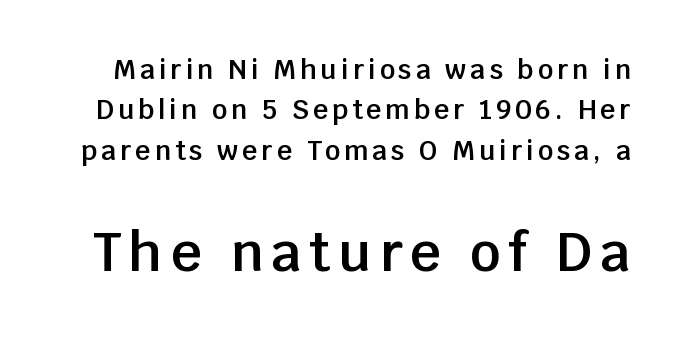
The image shows 54 px semibold sans-serif type, upright; set normal line spacing (1.5x), not underlined; the second (bottom) block is 2.0x larger; low stroke contrast and a large x-height.
